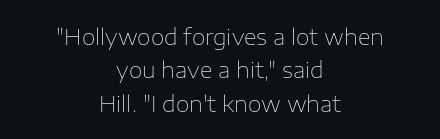
Q: Is the text bold? A: No.
Q: Is the text italic (slanted)? A: No, it is upright.
Q: Is the text underlined? A: No.
Q: How is the paragraph aligned? A: Centered.
Q: Is the spacing between letters normal or unusually wide? A: Normal.
Q: Is the spacing between lines tight, normal or loose? A: Normal.
